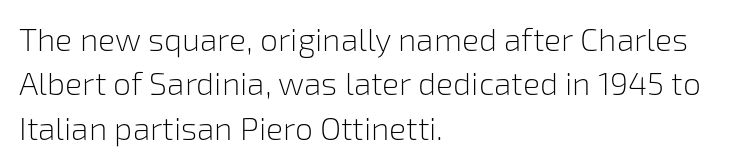
The image shows 32 px light sans-serif type, upright; set left-aligned, normal line spacing (1.39x), normal letter spacing, not underlined; low stroke contrast and a medium x-height.
